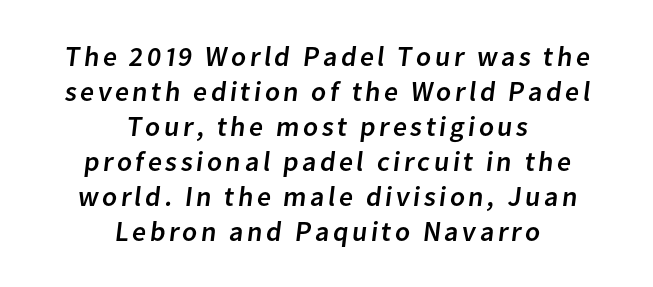
The image shows 28 px sans-serif type; set centered, normal line spacing (1.25x), not underlined; low stroke contrast and a medium x-height.
